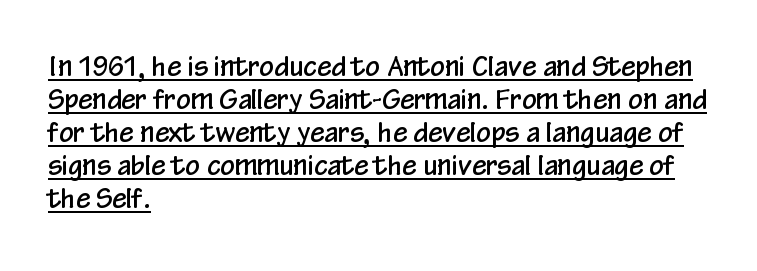
Underlined type. The rendering uses a moderate line-height, typical for paragraphs. A typesetter would call this zero additional tracking. No italicization has been applied; the sample stays upright. The passage is arranged the way most books set body copy — flush left.
